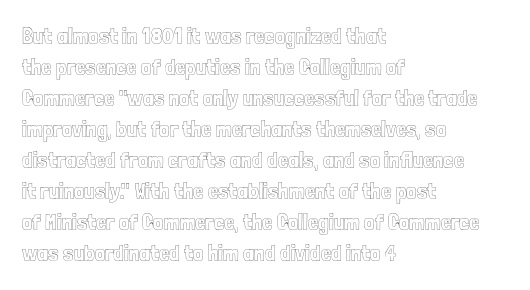
The image shows 23 px text type, upright; set left-aligned, normal line spacing (1.35x), normal letter spacing, not underlined.
